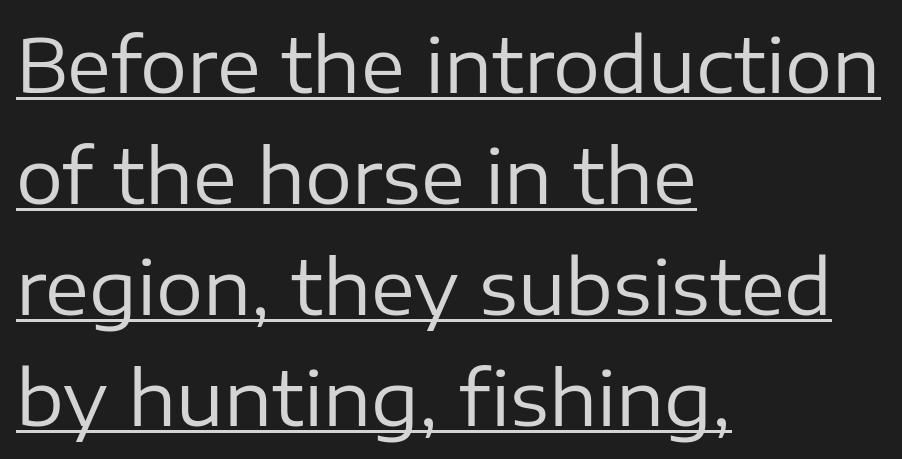
Does the leading feel generous? No, just average. Compared with a centered layout, this one pins lines to the left instead. Spacing verdict: proportional, widths tailored to each character. The type family on display is of the sans-serif kind. The lettering holds an erect, upright posture throughout. Has an underline been added? It has.
